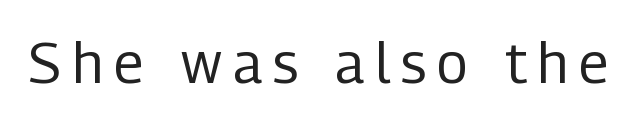
The image shows 56 px regular-weight, condensed sans-serif type, upright; set unusually wide letter spacing (+0.2 em), not underlined; low stroke contrast and a medium x-height.
